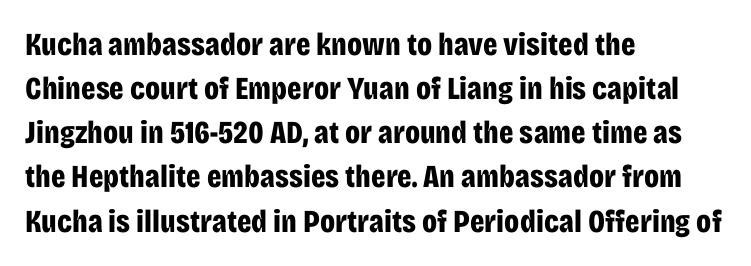
The image shows 32 px bold, condensed sans-serif type, upright; set left-aligned, normal line spacing (1.38x), normal letter spacing, not underlined; low stroke contrast and a large x-height.
